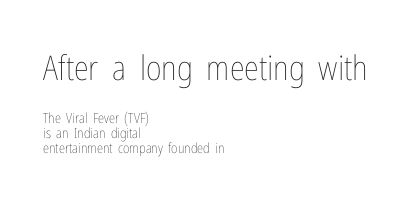
Q: Is the text bold? A: No.
Q: Is the text italic (slanted)? A: No, it is upright.
Q: Is the text underlined? A: No.
Q: How is the paragraph aligned? A: Left-aligned.
Q: Is the spacing between letters normal or unusually wide? A: Normal.
Q: Is the spacing between lines tight, normal or loose? A: Tight.
Q: Which block of text is set in a larger size, the first (top) or the second (bottom)? A: The first (top) one.
Q: Width (condensed, normal, or wide)? A: Condensed.
Q: Stroke contrast? A: Low.
Q: x-height? A: Medium.
Q: Monospaced? A: No.
